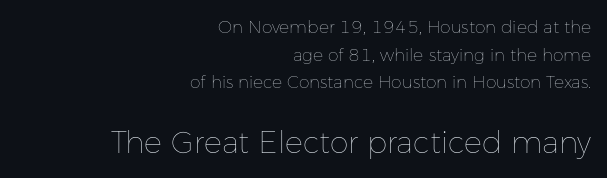
The lines in this sample share a right terminus and differ only in where they begin. Honestly, there is no underline to notice here at all. No extra tracking has been applied to these lines. Spacing verdict: proportional, widths tailored to each character. Note: smaller setting up top, larger setting below. These lines sit exactly where default settings would place them.
